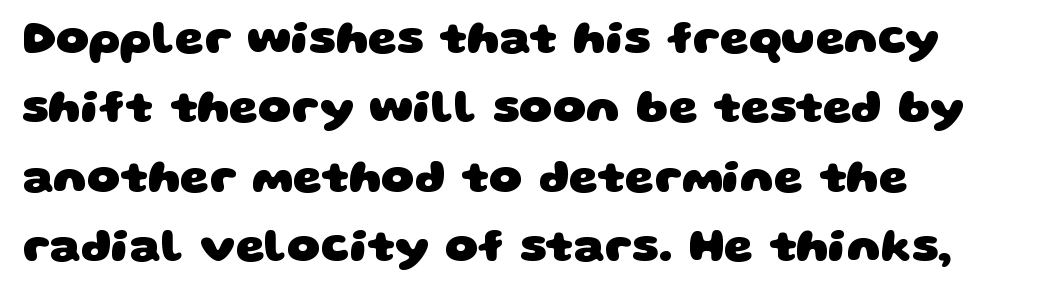
The image shows 46 px heavy, wide sans-serif type; set left-aligned, normal line spacing (1.51x), normal letter spacing, not underlined; low stroke contrast and a large x-height.
